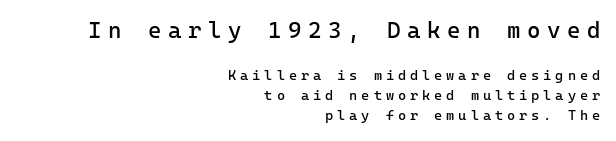
{"italic": "no", "bold": "no", "underline": "no", "align": "right", "line_spacing": "normal", "line_spacing_ratio": 1.43, "letter_spacing": "wide", "letter_spacing_em": 0.28, "larger_block": "first", "size_ratio": 1.64, "glyph_px": 23}
